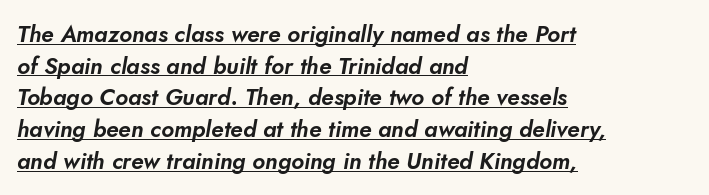
The image shows 23 px text type; set left-aligned, normal line spacing (1.38x), normal letter spacing, underlined.
